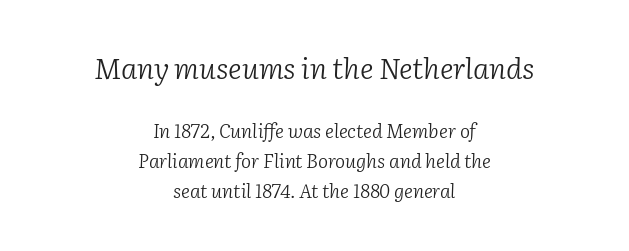
{"serif": "yes", "italic": "yes", "lean": "right", "slant_degrees": 2, "bold": "no", "weight": "light", "width": "normal", "stroke_contrast": "low", "x_height": "medium", "monospaced": "no", "underline": "no", "align": "center", "line_spacing": "normal", "line_spacing_ratio": 1.6, "letter_spacing": "normal", "letter_spacing_em": 0.0, "larger_block": "first", "size_ratio": 1.53, "glyph_px": 29}
